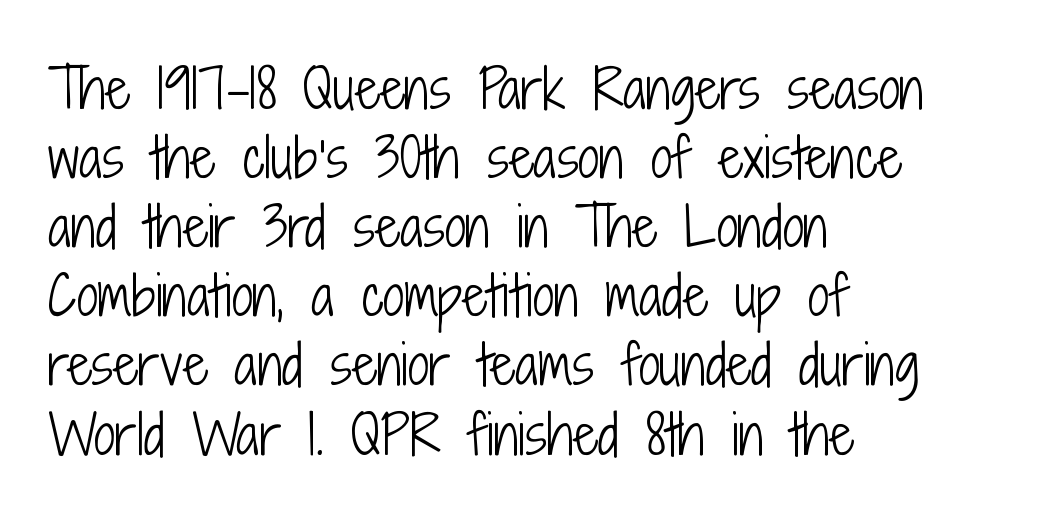
The image shows 54 px light, condensed sans-serif type, upright; set left-aligned, normal line spacing (1.28x), normal letter spacing, not underlined; low stroke contrast and a medium x-height.
